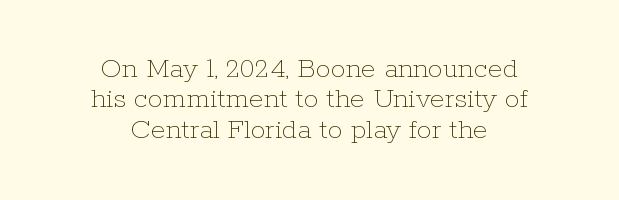
The image shows 30 px thin type, upright; set centered, tight line spacing (1.01x), normal letter spacing, not underlined; low stroke contrast and a medium x-height.
